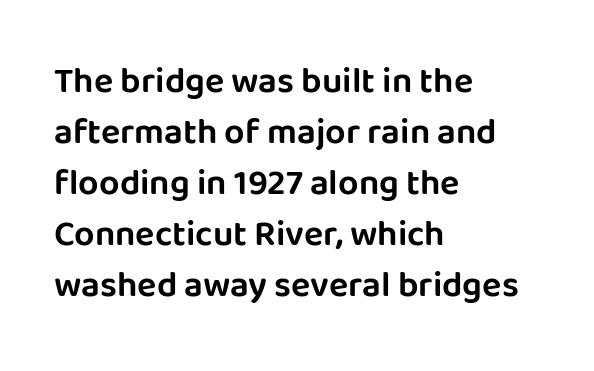
{"serif": "no", "italic": "no", "width": "normal", "stroke_contrast": "low", "x_height": "large", "monospaced": "no", "underline": "no", "align": "left", "line_spacing": "normal", "line_spacing_ratio": 1.42, "letter_spacing": "normal", "letter_spacing_em": 0.0, "glyph_px": 36}
